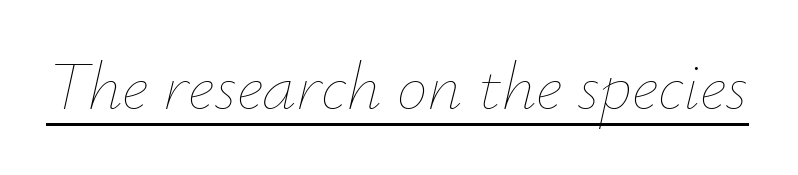
{"italic": "yes", "lean": "right", "slant_degrees": 12, "bold": "no", "weight": "thin", "width": "normal", "stroke_contrast": "low", "x_height": "small", "monospaced": "no", "underline": "yes", "letter_spacing": "normal", "letter_spacing_em": 0.0, "glyph_px": 69}
